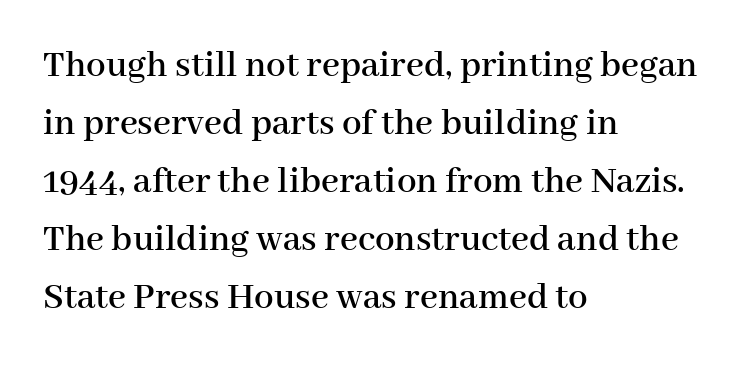
Every character sits straight up, as roman type does. A classic flush-left, rag-right setting is used for this passage. The letters sit at their default tracking, neither squeezed nor spread. Whoever set this chose a conventional vertical rhythm. The glyphs in this specimen are seriffed. These lines are rendered in a variable-pitch font.
